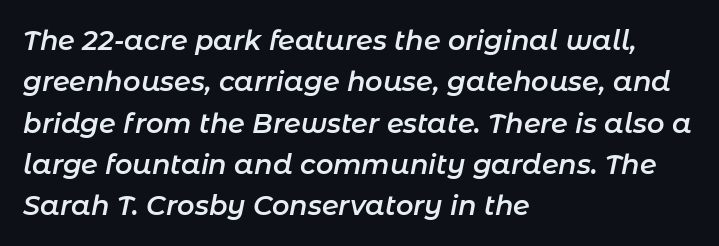
The image shows 27 px text type, italic (leaning right); set left-aligned, normal line spacing (1.53x), normal letter spacing, not underlined.
